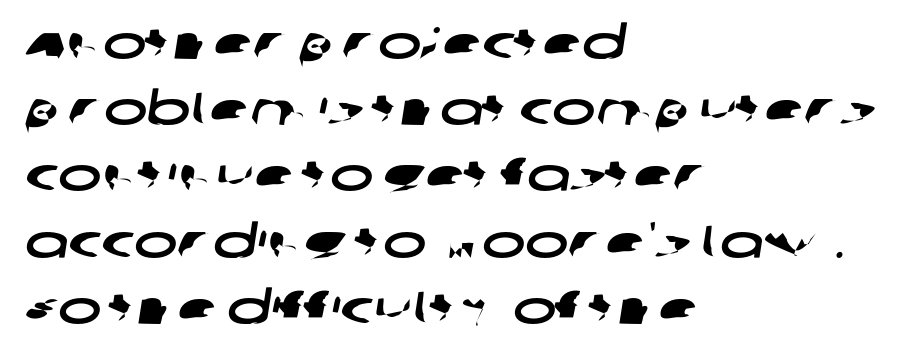
Q: Is the typeface a serif or a sans-serif typeface? A: Sans-serif.
Q: Is the text underlined? A: No.
Q: How is the paragraph aligned? A: Left-aligned.
Q: Is the spacing between letters normal or unusually wide? A: Normal.
Q: Is the spacing between lines tight, normal or loose? A: Normal.
Q: Width (condensed, normal, or wide)? A: Wide.
Q: Stroke contrast? A: Low.
Q: x-height? A: Large.
Q: Monospaced? A: No.
